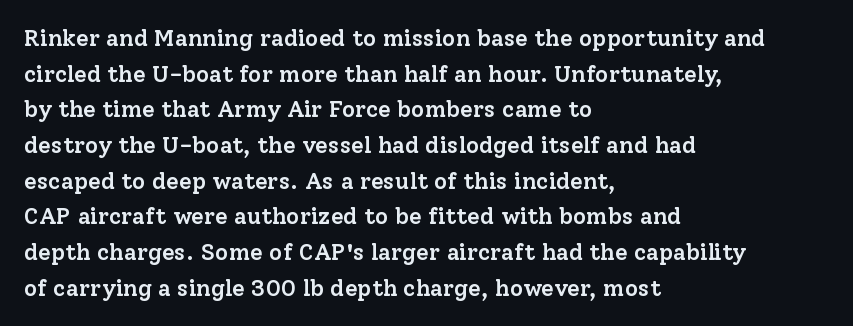
The image shows 23 px text type, upright; set left-aligned, normal line spacing (1.55x), normal letter spacing, not underlined.
